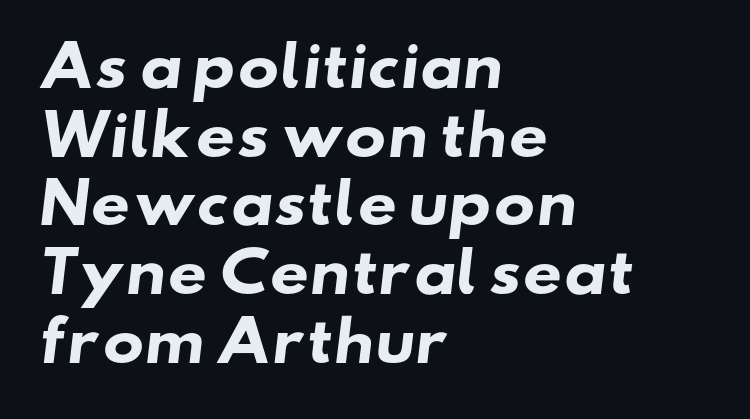
Q: Is the text bold? A: Yes.
Q: Is the typeface a serif or a sans-serif typeface? A: Sans-serif.
Q: Is the text underlined? A: No.
Q: How is the paragraph aligned? A: Left-aligned.
Q: Is the spacing between letters normal or unusually wide? A: Normal.
Q: Is the spacing between lines tight, normal or loose? A: Normal.
Q: Width (condensed, normal, or wide)? A: Wide.
Q: Stroke contrast? A: Low.
Q: x-height? A: Small.
Q: Monospaced? A: No.
